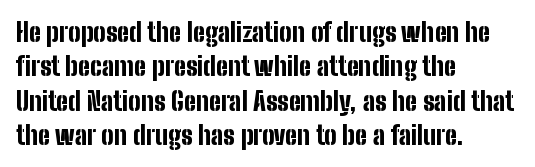
Words appear dense and cohesive because spacing is normal. Typeset ragged right — the left edge is the straight one. This sample keeps an unexceptional amount of space between lines. A clean baseline with only descenders dipping below it. Notice how thick the strokes are: this is what a full bold looks like. This is the regular roman posture of the typeface.
